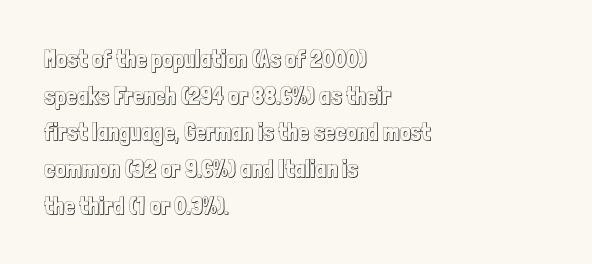
{"italic": "no", "underline": "no", "align": "left", "line_spacing": "normal", "line_spacing_ratio": 1.53, "letter_spacing": "normal", "letter_spacing_em": 0.0, "glyph_px": 24}
